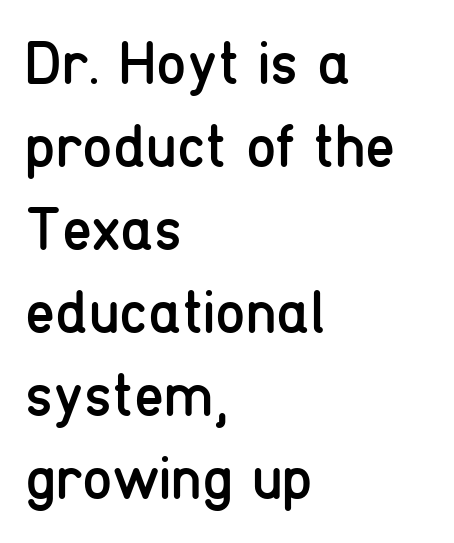
Q: Is the text bold? A: No.
Q: Is the text italic (slanted)? A: No, it is upright.
Q: Is the typeface a serif or a sans-serif typeface? A: Sans-serif.
Q: Is the text underlined? A: No.
Q: How is the paragraph aligned? A: Left-aligned.
Q: Is the spacing between letters normal or unusually wide? A: Normal.
Q: Is the spacing between lines tight, normal or loose? A: Normal.
Q: Width (condensed, normal, or wide)? A: Condensed.
Q: Stroke contrast? A: Low.
Q: x-height? A: Medium.
Q: Monospaced? A: No.
